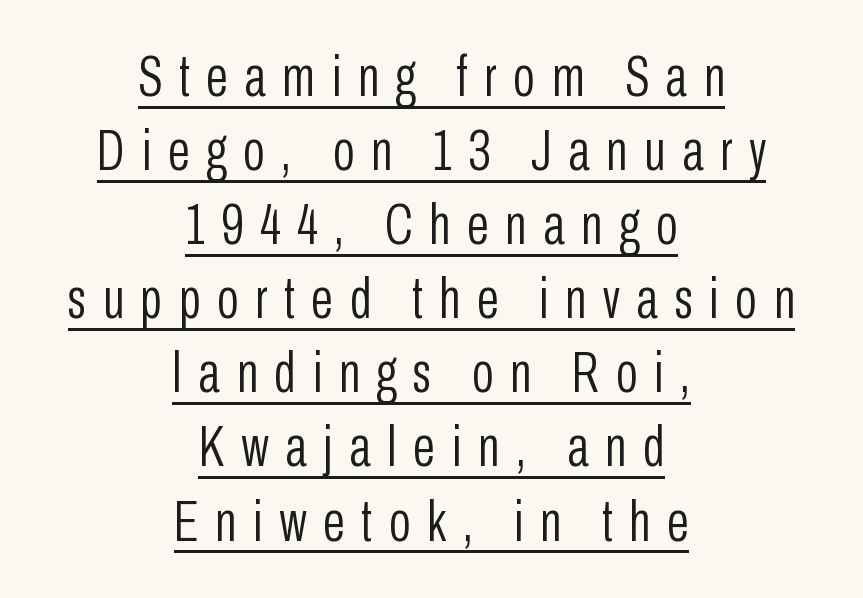
The image shows 57 px light, condensed sans-serif type, upright; set centered, normal line spacing (1.3x), unusually wide letter spacing (+0.29 em), underlined; low stroke contrast and a medium x-height.
